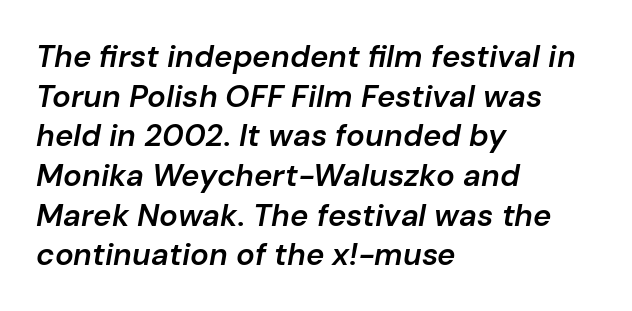
{"italic": "yes", "lean": "right", "slant_degrees": 10, "bold": "semi", "weight": "semibold", "width": "normal", "stroke_contrast": "low", "x_height": "medium", "monospaced": "no", "underline": "no", "align": "left", "line_spacing": "normal", "line_spacing_ratio": 1.28, "letter_spacing": "normal", "letter_spacing_em": 0.0, "glyph_px": 31}
